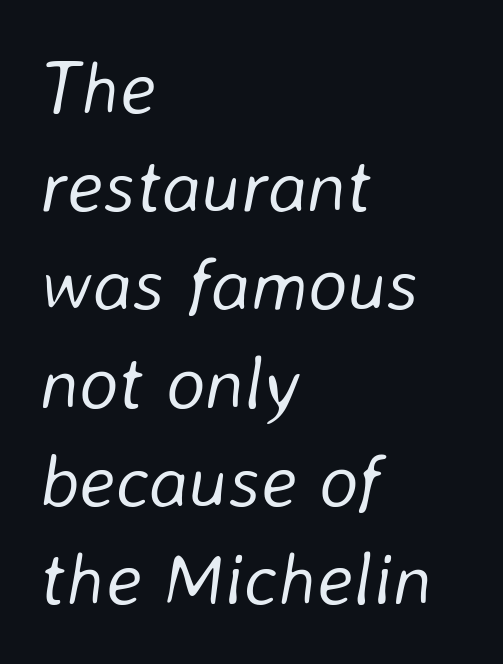
Between one letter and the next there's only the usual sliver of space. Where is the straight margin? On the left. On a weight scale, this lands at 450 or below. The designer left line spacing at the default. Observe the lean: these are italic letterforms.
